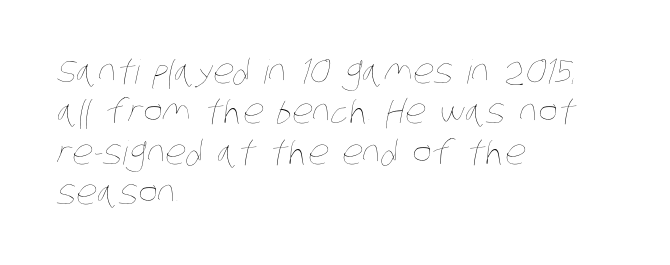
Q: Is the text bold? A: No.
Q: Is the text underlined? A: No.
Q: How is the paragraph aligned? A: Left-aligned.
Q: Is the spacing between letters normal or unusually wide? A: Normal.
Q: Width (condensed, normal, or wide)? A: Condensed.
Q: Stroke contrast? A: Low.
Q: x-height? A: Large.
Q: Monospaced? A: No.
